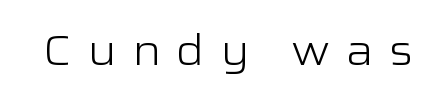
Q: Is the text bold? A: No.
Q: Is the text italic (slanted)? A: No, it is upright.
Q: Is the typeface a serif or a sans-serif typeface? A: Sans-serif.
Q: Is the text underlined? A: No.
Q: Is the spacing between letters normal or unusually wide? A: Unusually wide.
Q: Width (condensed, normal, or wide)? A: Wide.
Q: Stroke contrast? A: Low.
Q: x-height? A: Medium.
Q: Monospaced? A: No.
